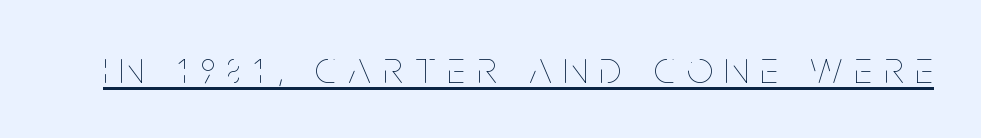
Q: Is the text bold? A: No.
Q: Is the text italic (slanted)? A: No, it is upright.
Q: Is the text underlined? A: Yes.
Q: Is the spacing between letters normal or unusually wide? A: Unusually wide.
Q: Width (condensed, normal, or wide)? A: Condensed.
Q: Stroke contrast? A: Low.
Q: x-height? A: Large.
Q: Monospaced? A: No.
